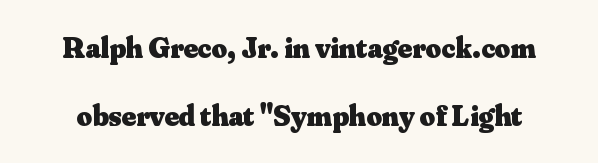
The letters carry serifs — small finishing strokes at the ends of their stems. Unlike italic type, these characters show no tilt at all. How are the letters spaced? Ordinarily, with no added tracking. Letters rest on an invisible, unmarked baseline.
